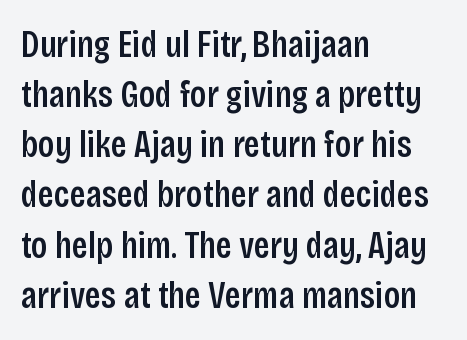
Q: Is the text bold? A: Semi-bold.
Q: Is the text italic (slanted)? A: No, it is upright.
Q: Is the typeface a serif or a sans-serif typeface? A: Sans-serif.
Q: Is the text underlined? A: No.
Q: How is the paragraph aligned? A: Left-aligned.
Q: Is the spacing between letters normal or unusually wide? A: Normal.
Q: Is the spacing between lines tight, normal or loose? A: Normal.
Q: Width (condensed, normal, or wide)? A: Condensed.
Q: Stroke contrast? A: Low.
Q: x-height? A: Large.
Q: Monospaced? A: No.
